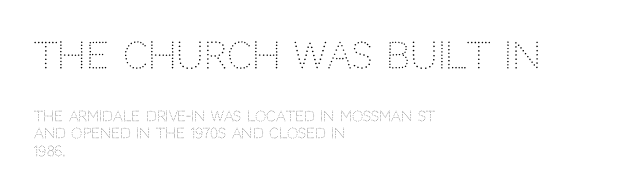
All the whitespace from short lines collects on the right. The gaps between neighbouring characters are ordinary and unremarkable. A typesetter would label this face a sans. Think standard paragraph weight, or any step lighter than that. Look at the glyph heights: the upper group is clearly the bigger setting.
